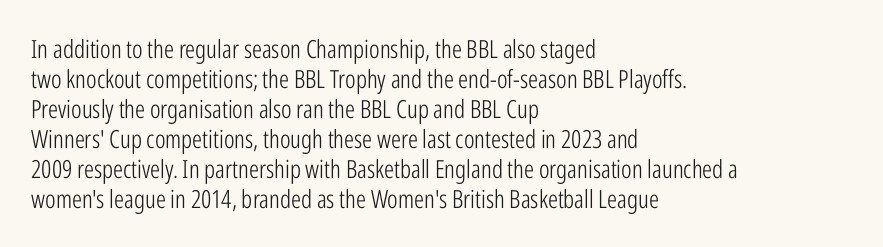
Stem width sits at or under what a default text font uses. Rendered with straight, roman letterforms. In CSS terms this would be text-align: left. Is the letter spacing exaggerated? No — it looks like the ordinary default.
